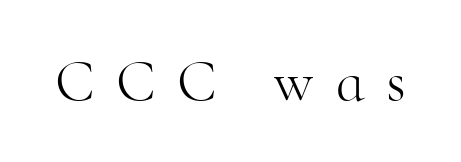
Q: Is the text bold? A: No.
Q: Is the text italic (slanted)? A: No, it is upright.
Q: Is the typeface a serif or a sans-serif typeface? A: Serif.
Q: Is the text underlined? A: No.
Q: Is the spacing between letters normal or unusually wide? A: Unusually wide.
Q: Width (condensed, normal, or wide)? A: Normal.
Q: Stroke contrast? A: High.
Q: x-height? A: Small.
Q: Monospaced? A: No.
